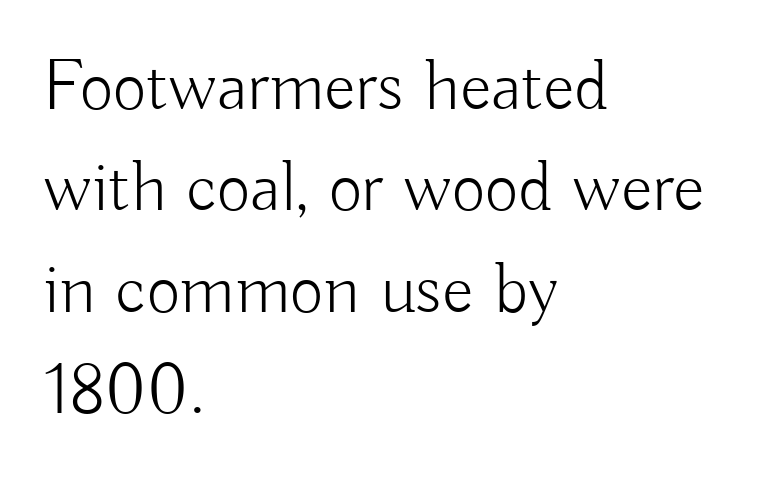
Stems and bowls with no extra thickness — not bold. Look at the bottom of the vertical strokes: they stop flat, with no serifs. The ragged edge is on the right, which tells us the setting is flush left. The space between consecutive lines is moderate. This rendering features lettering with no underline. This sample uses plain, unmodified letter spacing.
